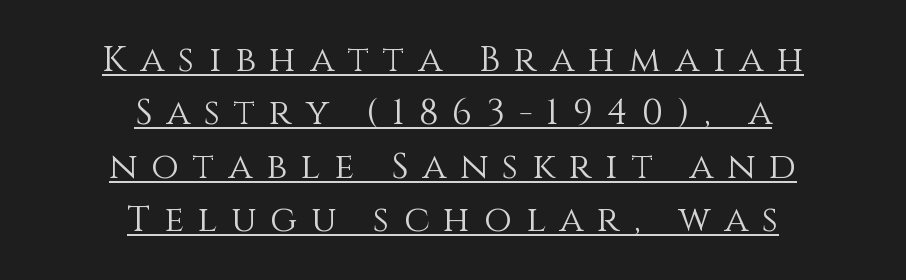
{"italic": "no", "bold": "no", "weight": "light", "width": "normal", "stroke_contrast": "medium", "x_height": "large", "monospaced": "no", "underline": "yes", "align": "center", "line_spacing": "normal", "line_spacing_ratio": 1.48, "letter_spacing": "wide", "letter_spacing_em": 0.39, "glyph_px": 36}
